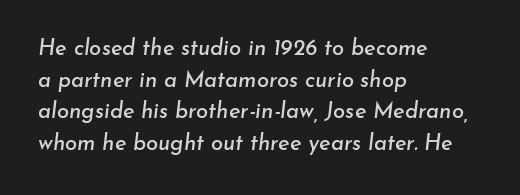
{"italic": "yes", "lean": "right", "slant_degrees": 7, "underline": "no", "align": "left", "line_spacing": "normal", "line_spacing_ratio": 1.44, "letter_spacing": "normal", "letter_spacing_em": 0.0, "glyph_px": 22}
